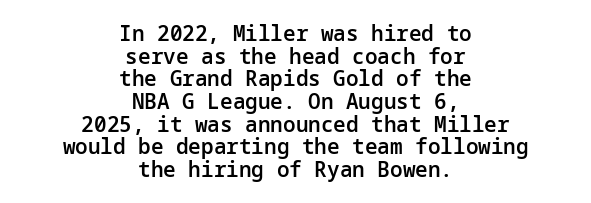
{"italic": "no", "bold": "semi", "underline": "no", "align": "center", "line_spacing": "tight", "line_spacing_ratio": 1.08, "letter_spacing": "normal", "letter_spacing_em": 0.0, "glyph_px": 21}
